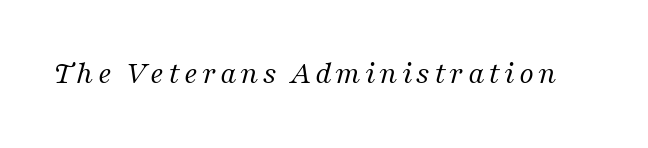
The image shows 32 px regular-weight serif type, italic (leaning right); set not underlined; medium stroke contrast and a medium x-height.
